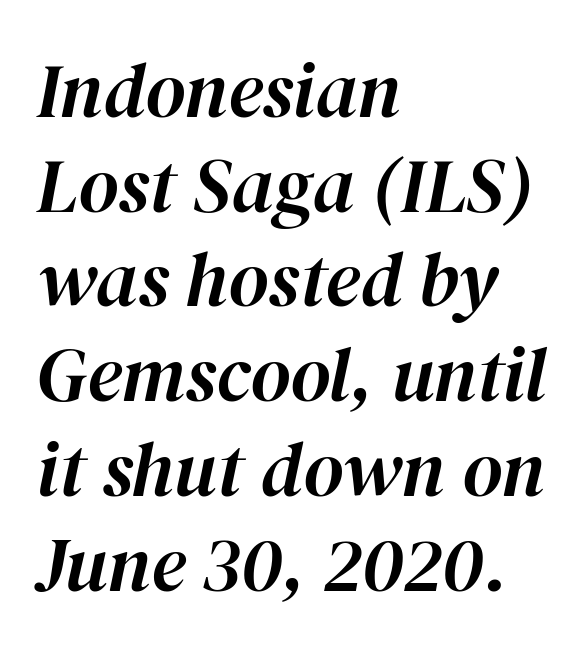
Q: Is the text italic (slanted)? A: Yes, it leans right by about 12 degrees.
Q: Is the text underlined? A: No.
Q: How is the paragraph aligned? A: Left-aligned.
Q: Is the spacing between letters normal or unusually wide? A: Normal.
Q: Width (condensed, normal, or wide)? A: Normal.
Q: Stroke contrast? A: High.
Q: x-height? A: Medium.
Q: Monospaced? A: No.
